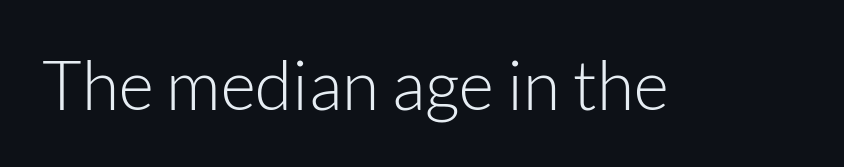
What stands out about the letter spacing? Nothing — it is the standard amount. You could not count columns in this text — the font is proportionally spaced. Stroke thickness stays within the range of a standard reading face or lighter. Unlike italic type, these characters show no tilt at all. This rendering features lettering with no underline. I'd call this a sans setting — the letters go barefoot.
